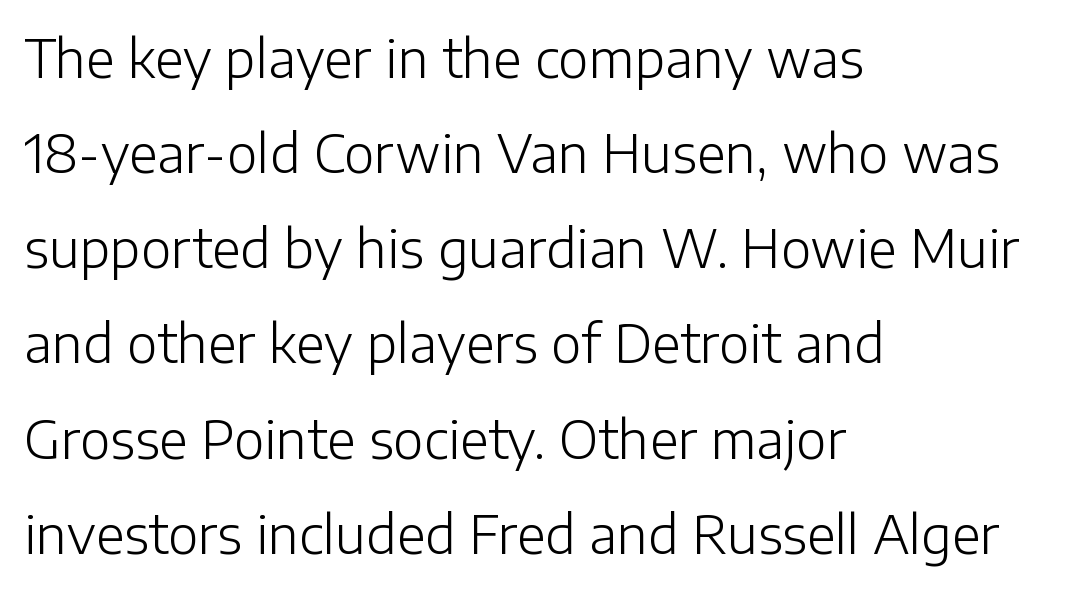
The image shows 52 px light sans-serif type, upright; set left-aligned, line spacing 1.83x, normal letter spacing, not underlined; low stroke contrast and a medium x-height.
